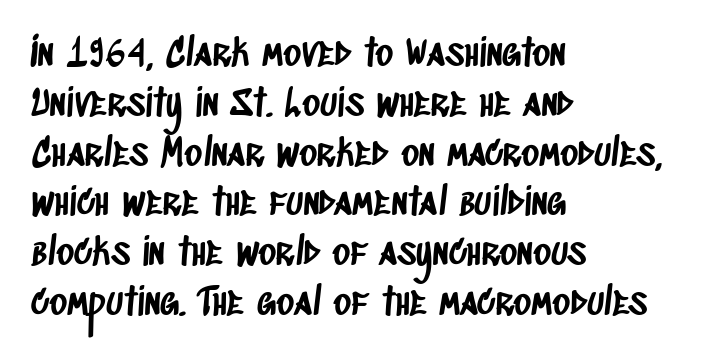
I'd call this a sans setting — the letters go barefoot. The space directly below the letters is spotless. Here the glyphs are tracked normally, forming tight word shapes. A typesetter would call this proportional, since set widths differ per character.
